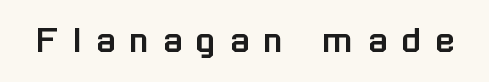
Just letters on the line, the space beneath them empty. You could only call the tracking loose — the letters float apart. Classification — sans serif. Does the lettering tilt? It doesn't — this is upright.
